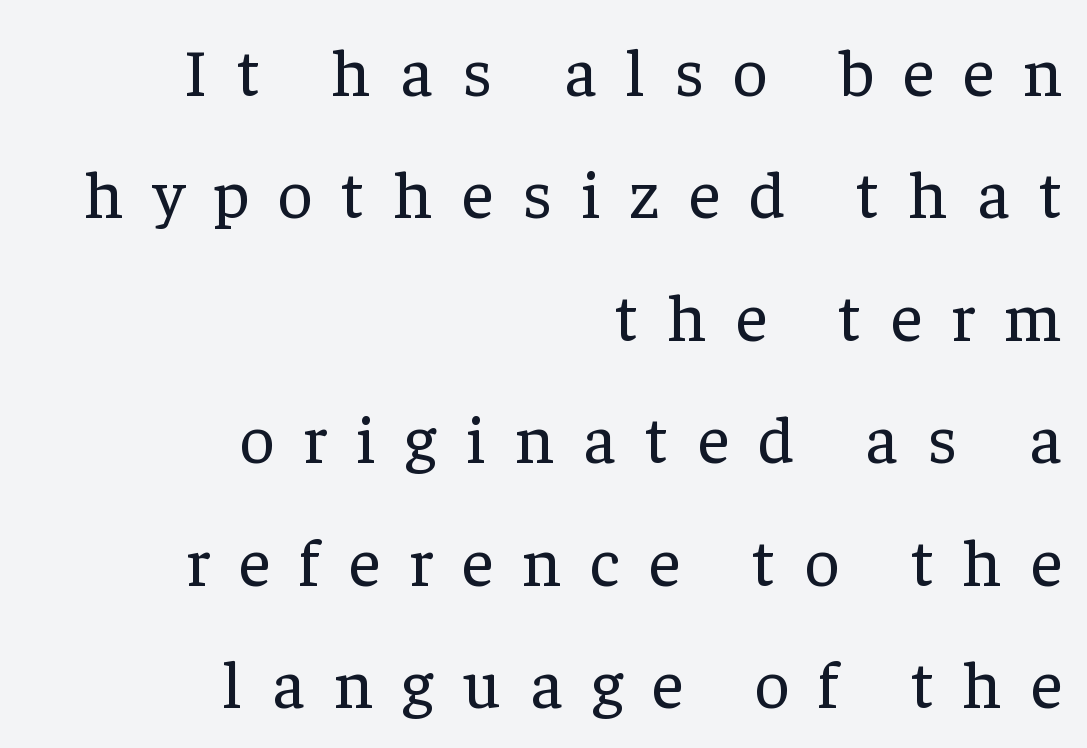
Here the designer chose a conventional face with non-uniform glyph widths. This rendering employs a face with finishing strokes, i.e., a serif. How are the letters spaced? Widely, with obvious added tracking. A student would call this right alignment; a typographer would say flush right, rag left. If you drew a line through each stem, it would be perfectly vertical. The strokes carry an ordinary text weight at most.
